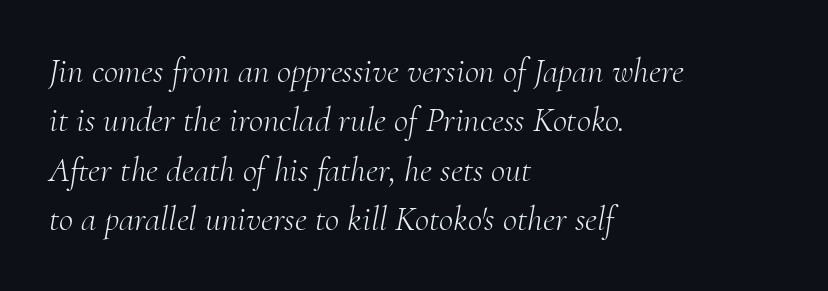
{"serif": "yes", "italic": "yes", "lean": "right", "slant_degrees": 10, "bold": "no", "weight": "light", "width": "normal", "stroke_contrast": "medium", "x_height": "small", "monospaced": "no", "underline": "no", "align": "left", "line_spacing": "normal", "line_spacing_ratio": 1.41, "letter_spacing": "normal", "letter_spacing_em": 0.0, "glyph_px": 35}
